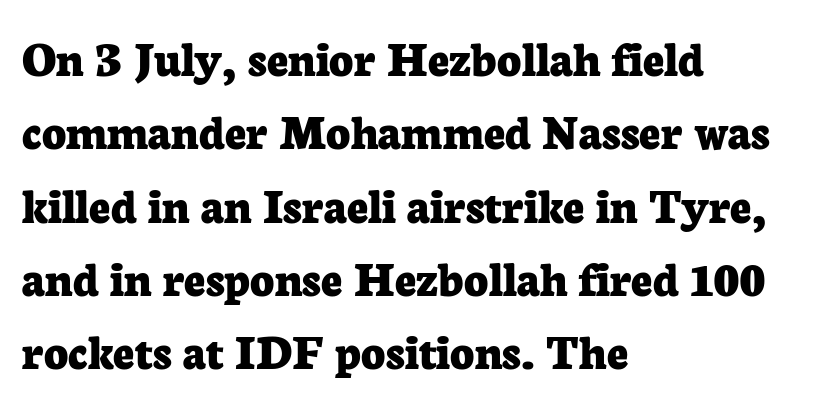
Do the characters align in a grid? No, the font is proportional. Line beginnings align vertically; line endings do not. Thick stems and heavy bowls — unmistakably bold. What stands out about the letter spacing? Nothing — it is the standard amount.
